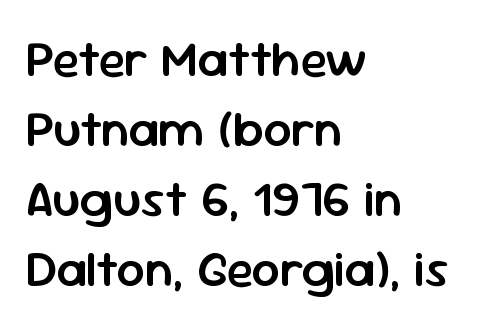
The image shows 50 px semibold sans-serif type, upright; set left-aligned, normal line spacing (1.4x), normal letter spacing, not underlined; low stroke contrast and a medium x-height.
